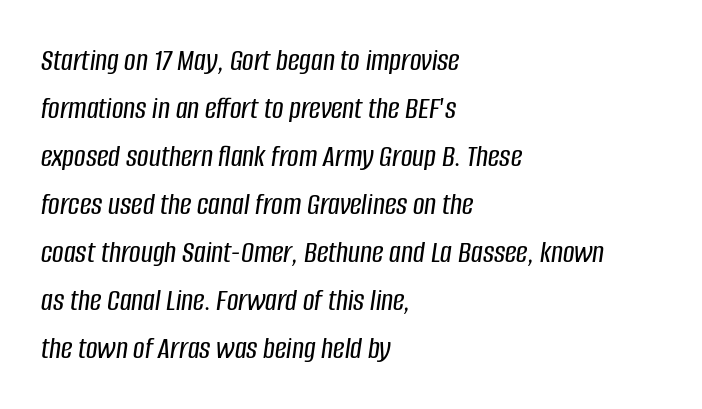
The image shows 32 px condensed type, italic (leaning right); set left-aligned, normal line spacing (1.5x), normal letter spacing, not underlined; low stroke contrast and a large x-height.
